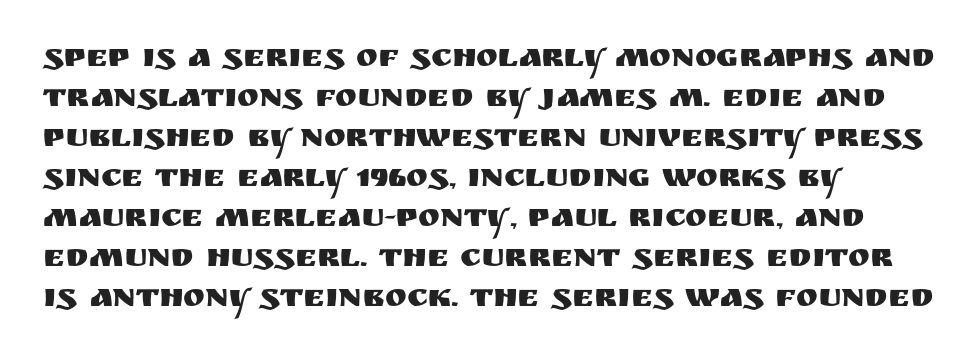
The image shows 33 px sans-serif type, upright; set left-aligned, line spacing 1.21x, normal letter spacing, not underlined; medium stroke contrast and a large x-height.
